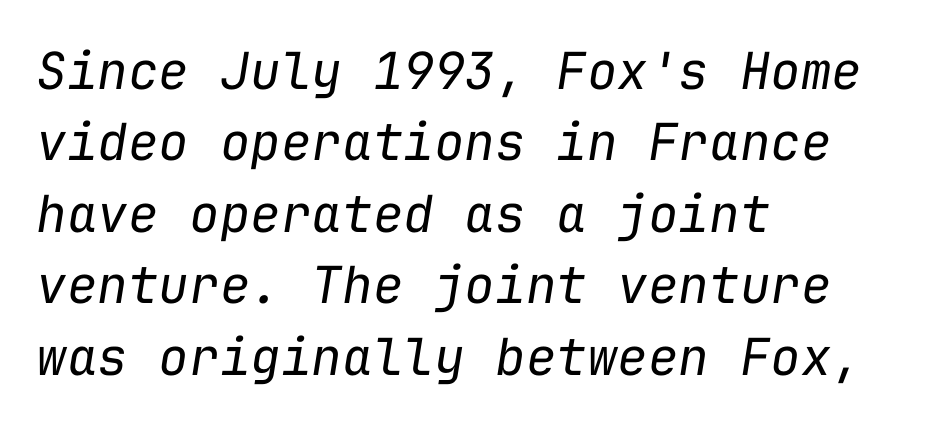
{"italic": "yes", "lean": "right", "slant_degrees": 9, "bold": "no", "weight": "regular", "width": "normal", "stroke_contrast": "low", "x_height": "medium", "monospaced": "yes", "underline": "no", "align": "left", "line_spacing": "normal", "line_spacing_ratio": 1.4, "letter_spacing": "normal", "letter_spacing_em": 0.0, "glyph_px": 51}
